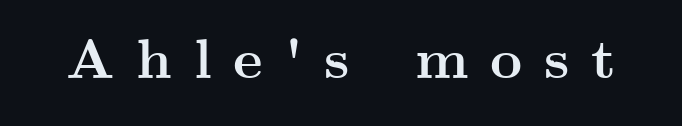
The image shows 56 px semibold, wide serif type, upright; set unusually wide letter spacing (+0.39 em), not underlined; medium stroke contrast and a small x-height.
